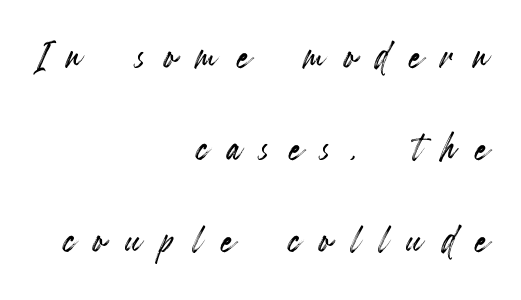
The image shows 49 px condensed type; set right-aligned, line spacing 1.88x, unusually wide letter spacing (+0.4 em), not underlined; a small x-height.
